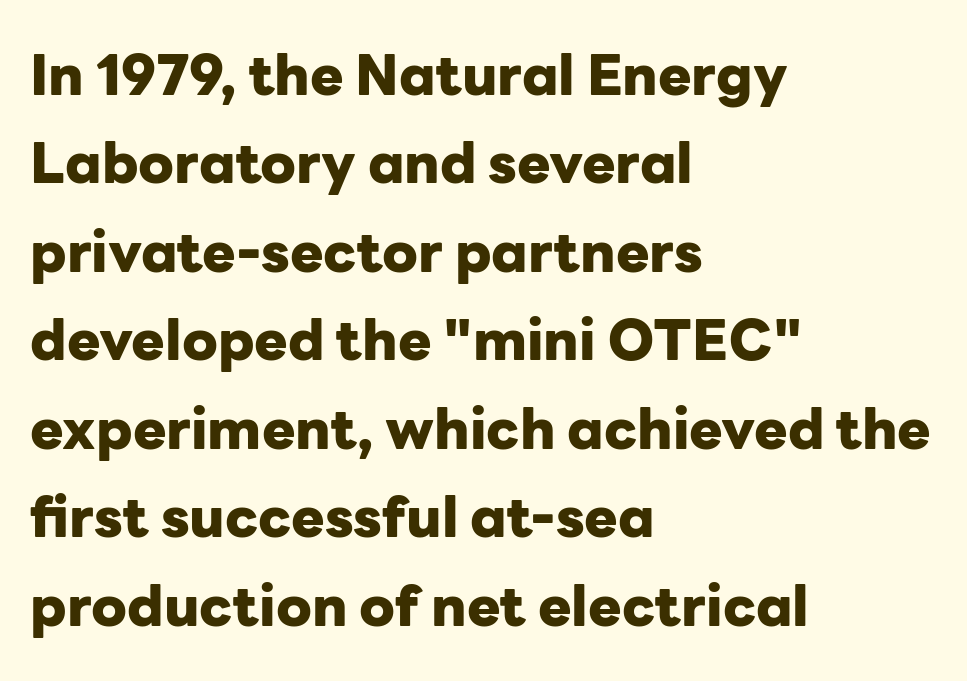
The rendering keeps characters at their native spacing. The specimen reads as upright at a glance. Regular leading. The ragged edge is on the right, which tells us the setting is flush left. Compared with an ordinary text face, these strokes are far heavier — a full bold.
